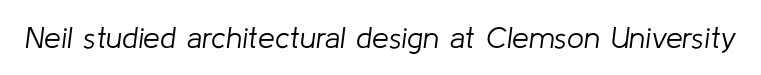
{"italic": "yes", "lean": "right", "slant_degrees": 8, "bold": "no", "weight": "light", "width": "normal", "stroke_contrast": "low", "x_height": "medium", "monospaced": "no", "underline": "no", "letter_spacing": "normal", "letter_spacing_em": 0.0, "glyph_px": 30}
